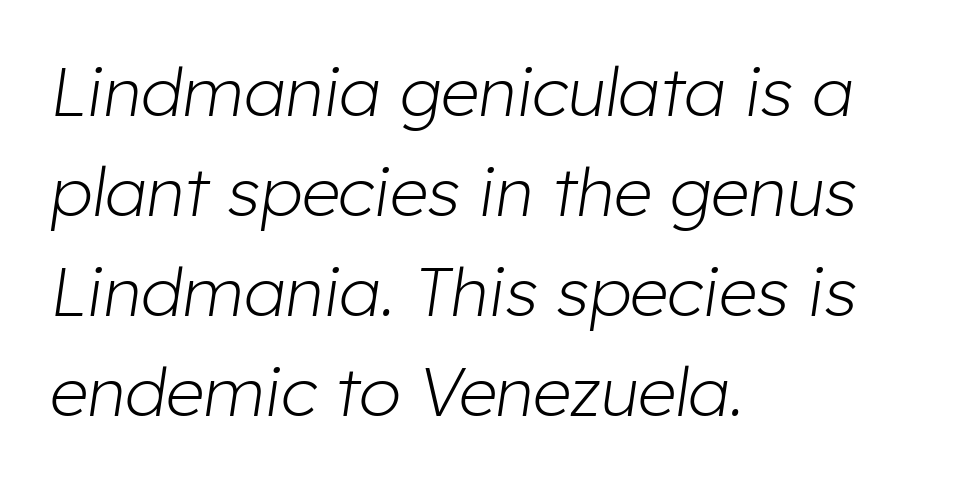
The image shows 68 px light type, italic (leaning right); set left-aligned, normal line spacing (1.47x), normal letter spacing, not underlined; low stroke contrast and a medium x-height.
